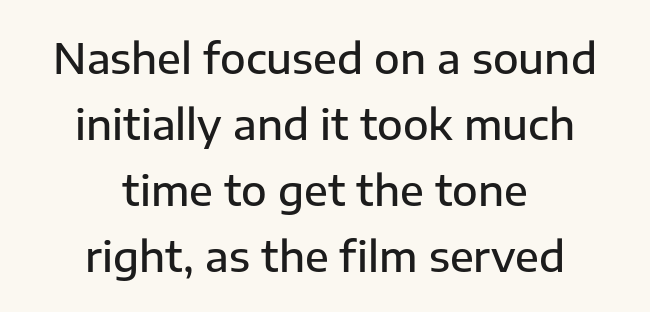
The image shows 42 px semibold sans-serif type, upright; set centered, normal line spacing (1.57x), normal letter spacing, not underlined; low stroke contrast and a medium x-height.
